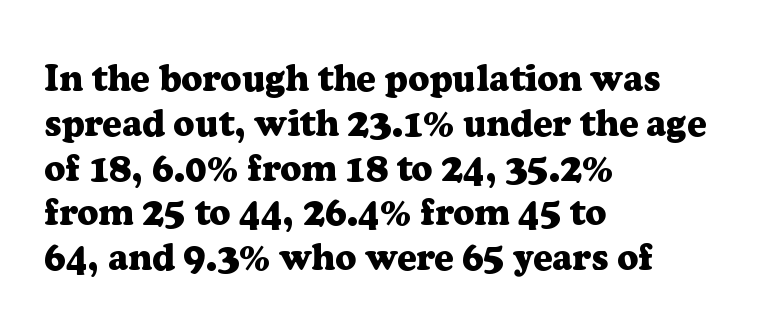
The image shows 37 px heavy serif type, upright; set left-aligned, line spacing 1.21x, normal letter spacing, not underlined; low stroke contrast and a medium x-height.
